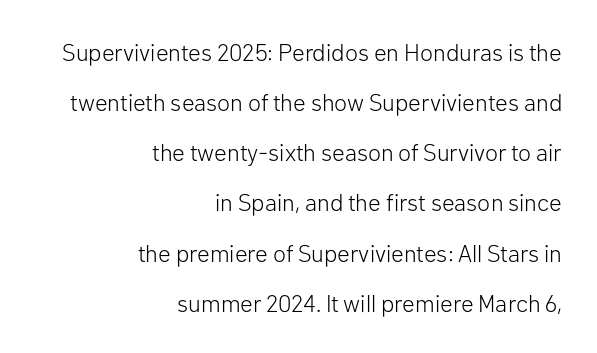
{"italic": "no", "bold": "no", "underline": "no", "align": "right", "line_spacing": "loose", "line_spacing_ratio": 2.09, "letter_spacing": "normal", "letter_spacing_em": 0.0, "glyph_px": 24}
